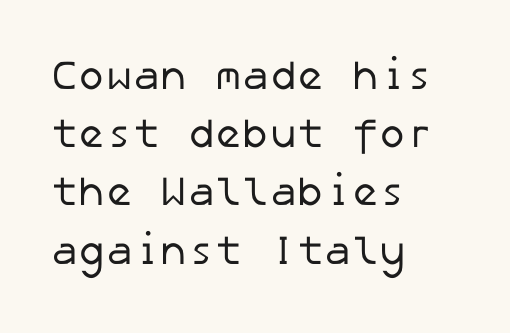
The image shows 41 px regular-weight sans-serif type; set left-aligned, normal line spacing (1.42x), normal letter spacing, not underlined; low stroke contrast and a medium x-height.
